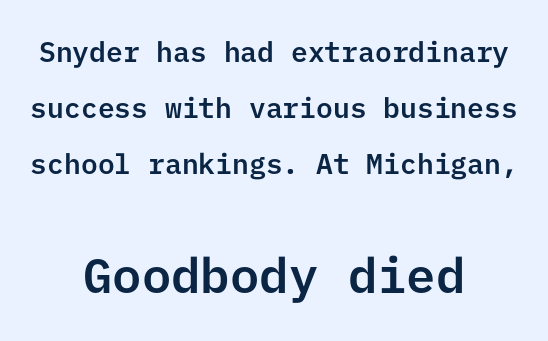
{"serif": "no", "italic": "no", "width": "normal", "stroke_contrast": "low", "x_height": "medium", "underline": "no", "align": "center", "line_spacing": "loose", "line_spacing_ratio": 2.0, "letter_spacing": "normal", "letter_spacing_em": 0.0, "larger_block": "second", "size_ratio": 1.75, "glyph_px": 49}
